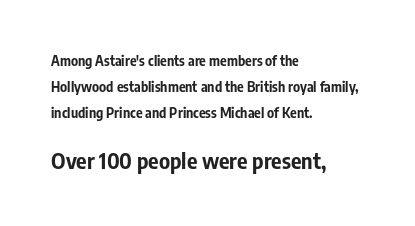
Q: Is the text bold? A: Yes.
Q: Is the text italic (slanted)? A: No, it is upright.
Q: Is the text underlined? A: No.
Q: How is the paragraph aligned? A: Left-aligned.
Q: Is the spacing between letters normal or unusually wide? A: Normal.
Q: Which block of text is set in a larger size, the first (top) or the second (bottom)? A: The second (bottom) one.
